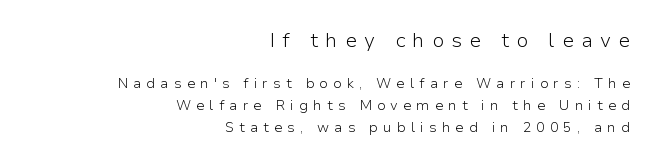
Q: Is the text bold? A: No.
Q: Is the text italic (slanted)? A: No, it is upright.
Q: Is the text underlined? A: No.
Q: How is the paragraph aligned? A: Right-aligned.
Q: Is the spacing between letters normal or unusually wide? A: Unusually wide.
Q: Is the spacing between lines tight, normal or loose? A: Normal.
Q: Which block of text is set in a larger size, the first (top) or the second (bottom)? A: The first (top) one.
